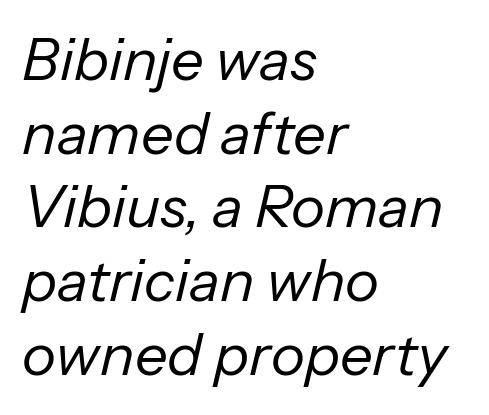
Q: Is the text bold? A: No.
Q: Is the text italic (slanted)? A: Yes, it leans right by about 13 degrees.
Q: Is the text underlined? A: No.
Q: How is the paragraph aligned? A: Left-aligned.
Q: Is the spacing between letters normal or unusually wide? A: Normal.
Q: Is the spacing between lines tight, normal or loose? A: Normal.
Q: Width (condensed, normal, or wide)? A: Normal.
Q: Stroke contrast? A: Low.
Q: x-height? A: Medium.
Q: Monospaced? A: No.
